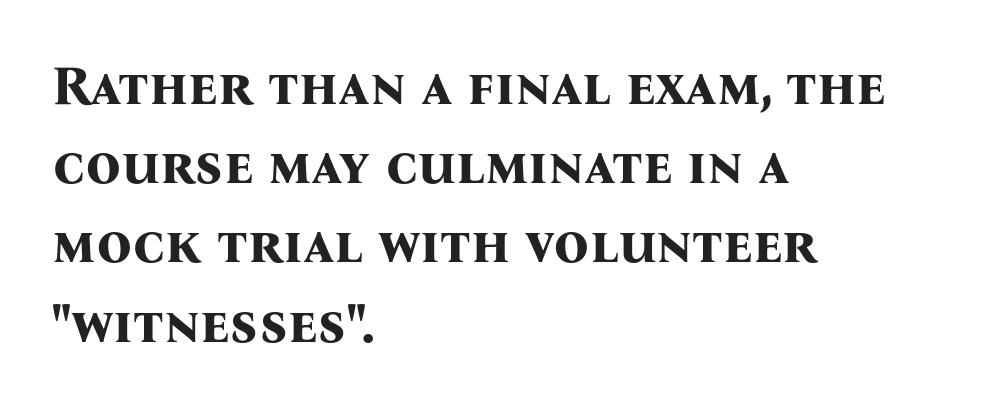
{"serif": "yes", "italic": "no", "bold": "yes", "weight": "bold", "width": "normal", "stroke_contrast": "medium", "x_height": "medium", "monospaced": "no", "underline": "no", "align": "left", "line_spacing": "normal", "line_spacing_ratio": 1.44, "letter_spacing": "normal", "letter_spacing_em": 0.0, "glyph_px": 55}
